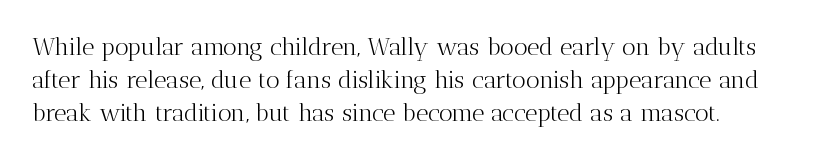
Q: Is the text bold? A: No.
Q: Is the text italic (slanted)? A: No, it is upright.
Q: Is the text underlined? A: No.
Q: How is the paragraph aligned? A: Left-aligned.
Q: Is the spacing between letters normal or unusually wide? A: Normal.
Q: Is the spacing between lines tight, normal or loose? A: Normal.
